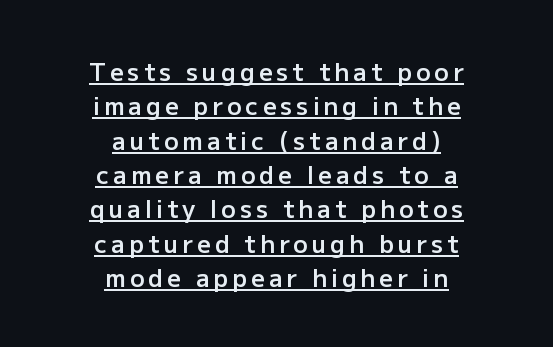
The specimen reads as upright at a glance. Horizontal alignment here is central, giving a formal, balanced look. The space between consecutive lines is moderate. Check the space under the baseline: a stroke is drawn there.
